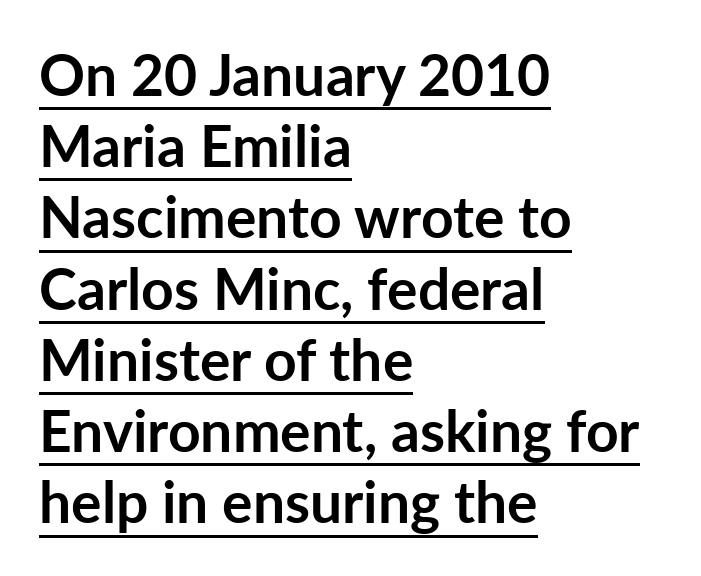
One-word summary of the alignment: left. What decoration does the sample have? An underline. This sample uses plain, unmodified letter spacing. The face used here has the dense, thick strokes of a bold.
